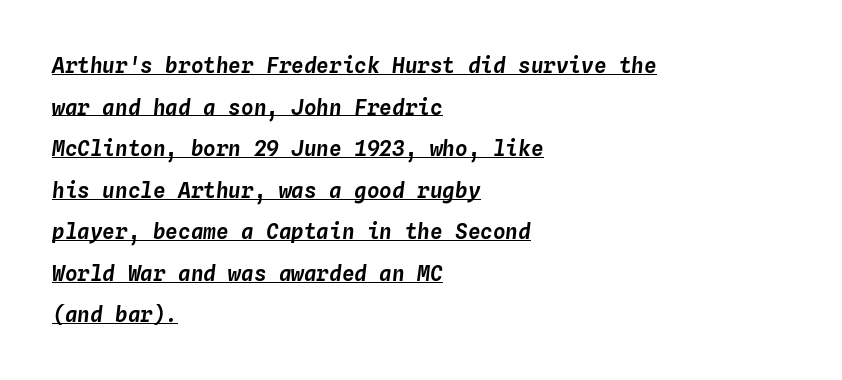
Compared with a centered layout, this one pins lines to the left instead. Interline gaps are noticeably wide in this sample. This is underlined copy, the kind a proofreader might mark for attention. The horizontal fit of the characters is conventional and even. Slant detected: the letters are inclined.
